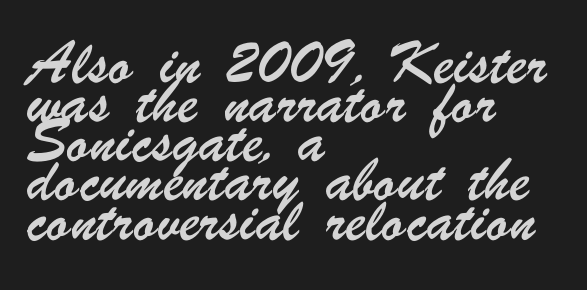
The image shows 27 px text type; set left-aligned, normal line spacing (1.45x), normal letter spacing, not underlined.
